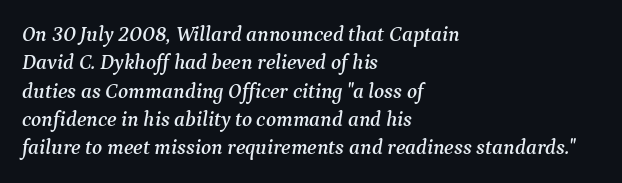
{"italic": "yes", "lean": "right", "slant_degrees": 9, "underline": "no", "align": "left", "line_spacing": "normal", "line_spacing_ratio": 1.35, "letter_spacing": "normal", "letter_spacing_em": 0.0, "glyph_px": 21}
